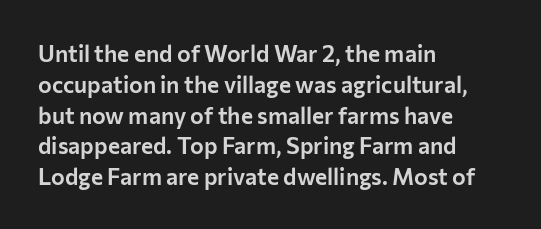
{"italic": "no", "underline": "no", "align": "left", "line_spacing": "normal", "line_spacing_ratio": 1.34, "letter_spacing": "normal", "letter_spacing_em": 0.0, "glyph_px": 23}
